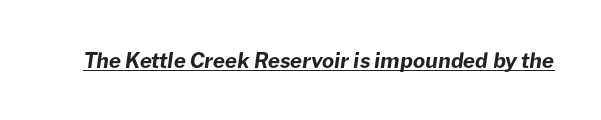
You'd pick this weight for a headline — it's a proper bold. How are the letters spaced? Ordinarily, with no added tracking. Does a line run under the words? Yes, clearly. Is the type slanted? Yes — the strokes lean at a clear angle.
